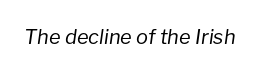
{"italic": "yes", "lean": "right", "slant_degrees": 8, "bold": "no", "underline": "no", "letter_spacing": "normal", "letter_spacing_em": 0.0, "glyph_px": 20}
